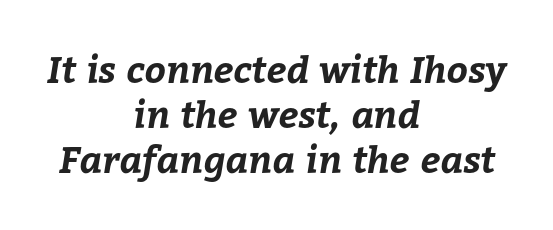
{"bold": "yes", "weight": "bold", "width": "normal", "stroke_contrast": "low", "x_height": "medium", "monospaced": "no", "underline": "no", "align": "center", "line_spacing_ratio": 1.21, "letter_spacing": "normal", "letter_spacing_em": 0.0, "glyph_px": 37}
